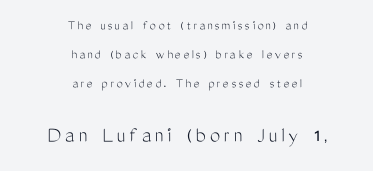
Q: Is the text bold? A: No.
Q: Is the text italic (slanted)? A: No, it is upright.
Q: Is the text underlined? A: No.
Q: How is the paragraph aligned? A: Centered.
Q: Is the spacing between lines tight, normal or loose? A: Loose.
Q: Which block of text is set in a larger size, the first (top) or the second (bottom)? A: The second (bottom) one.
